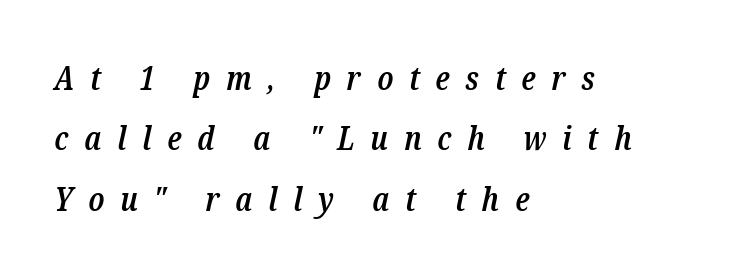
Q: Is the text bold? A: Semi-bold.
Q: Is the text italic (slanted)? A: Yes, it leans right by about 12 degrees.
Q: Is the typeface a serif or a sans-serif typeface? A: Serif.
Q: Is the text underlined? A: No.
Q: How is the paragraph aligned? A: Left-aligned.
Q: Is the spacing between letters normal or unusually wide? A: Unusually wide.
Q: Width (condensed, normal, or wide)? A: Condensed.
Q: Stroke contrast? A: Low.
Q: x-height? A: Medium.
Q: Monospaced? A: No.
